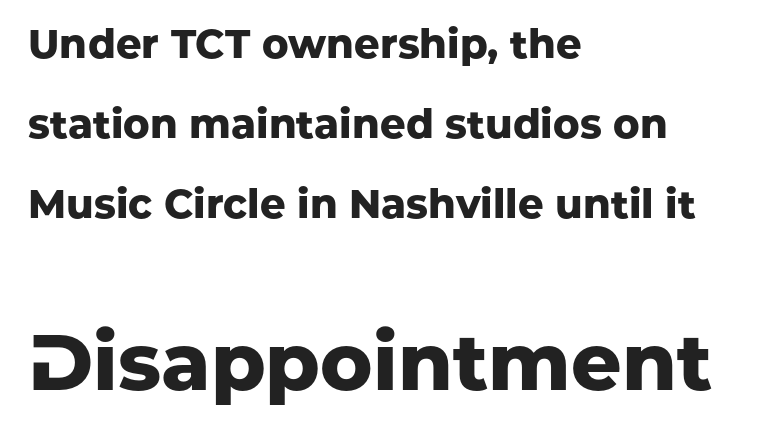
{"serif": "no", "italic": "no", "bold": "yes", "weight": "heavy", "width": "normal", "stroke_contrast": "low", "x_height": "medium", "monospaced": "no", "underline": "no", "align": "left", "line_spacing": "loose", "line_spacing_ratio": 2.0, "letter_spacing": "normal", "letter_spacing_em": 0.0, "larger_block": "second", "size_ratio": 1.98, "glyph_px": 79}
